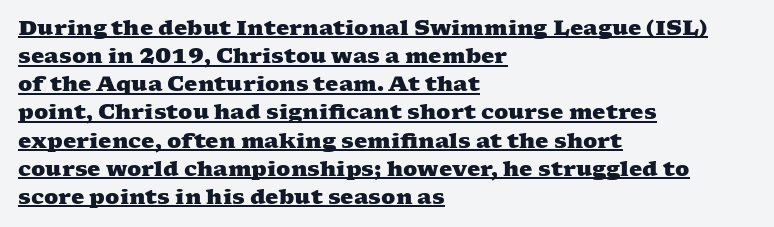
{"bold": "yes", "underline": "yes", "align": "left", "line_spacing": "normal", "line_spacing_ratio": 1.34, "letter_spacing": "normal", "letter_spacing_em": 0.0, "glyph_px": 21}
